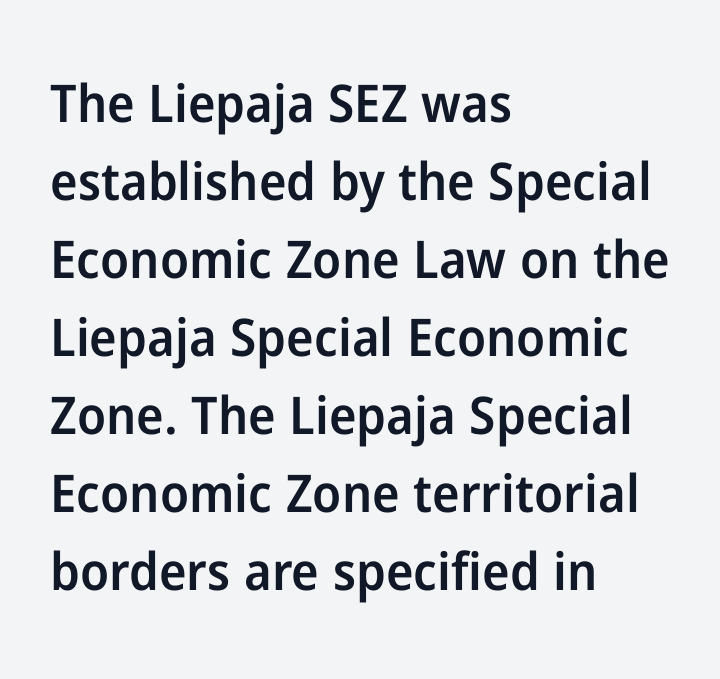
Q: Is the text bold? A: Semi-bold.
Q: Is the text italic (slanted)? A: No, it is upright.
Q: Is the typeface a serif or a sans-serif typeface? A: Sans-serif.
Q: Is the text underlined? A: No.
Q: How is the paragraph aligned? A: Left-aligned.
Q: Is the spacing between letters normal or unusually wide? A: Normal.
Q: Is the spacing between lines tight, normal or loose? A: Normal.
Q: Width (condensed, normal, or wide)? A: Normal.
Q: Stroke contrast? A: Low.
Q: x-height? A: Medium.
Q: Monospaced? A: No.
